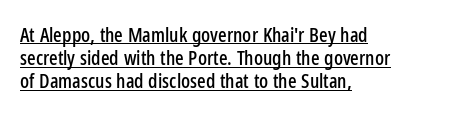
The image shows 20 px text type, upright; set left-aligned, line spacing 1.16x, normal letter spacing, underlined.
